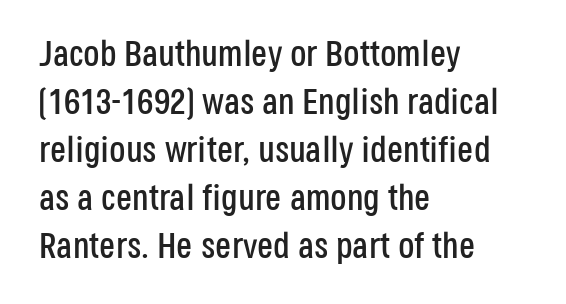
{"serif": "no", "italic": "no", "width": "condensed", "stroke_contrast": "low", "x_height": "large", "monospaced": "no", "underline": "no", "align": "left", "line_spacing": "normal", "line_spacing_ratio": 1.33, "letter_spacing": "normal", "letter_spacing_em": 0.0, "glyph_px": 36}
